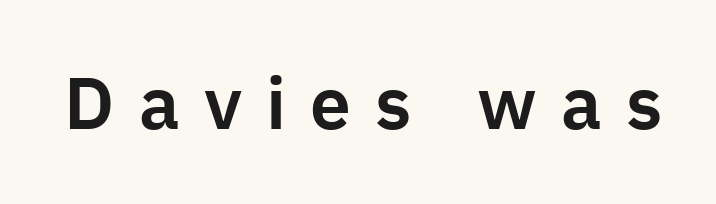
{"serif": "no", "italic": "no", "width": "normal", "stroke_contrast": "low", "x_height": "medium", "monospaced": "no", "underline": "no", "letter_spacing": "wide", "letter_spacing_em": 0.33, "glyph_px": 73}
